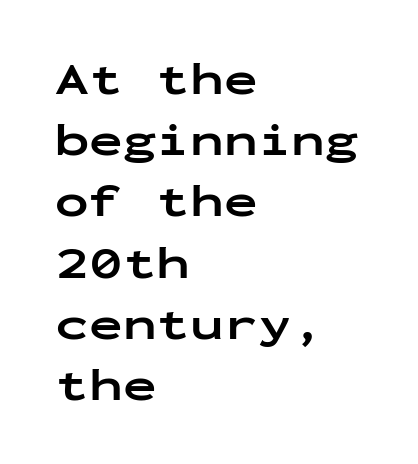
These words are printed bold, with thick strokes throughout. Font category for this specimen: sans-serif. The strip under each line holds only bare page. Teacher's note: observe the even left margin — that is flush-left alignment. Between one letter and the next there's only the usual sliver of space. A typesetter would call this monospace, since all characters share one set width.
